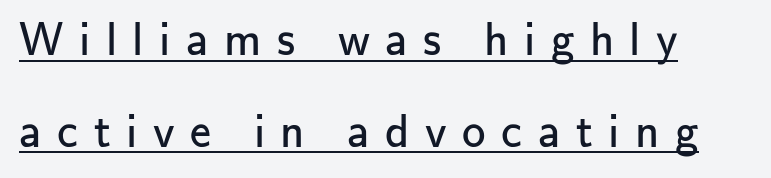
Q: Is the text bold? A: No.
Q: Is the text italic (slanted)? A: No, it is upright.
Q: Is the typeface a serif or a sans-serif typeface? A: Sans-serif.
Q: Is the text underlined? A: Yes.
Q: How is the paragraph aligned? A: Left-aligned.
Q: Is the spacing between letters normal or unusually wide? A: Unusually wide.
Q: Is the spacing between lines tight, normal or loose? A: Loose.
Q: Width (condensed, normal, or wide)? A: Normal.
Q: Stroke contrast? A: Low.
Q: x-height? A: Small.
Q: Monospaced? A: No.
